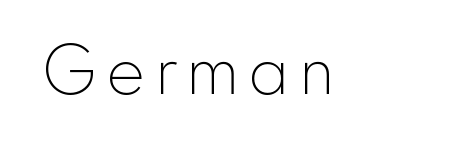
The image shows 66 px thin sans-serif type, upright; set not underlined; a small x-height.
